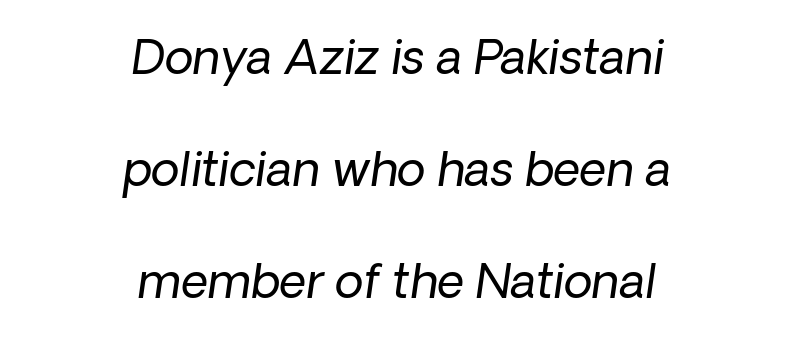
{"serif": "no", "bold": "no", "weight": "regular", "width": "normal", "stroke_contrast": "low", "x_height": "medium", "monospaced": "no", "underline": "no", "align": "center", "line_spacing": "loose", "line_spacing_ratio": 2.38, "letter_spacing": "normal", "letter_spacing_em": 0.0, "glyph_px": 47}
